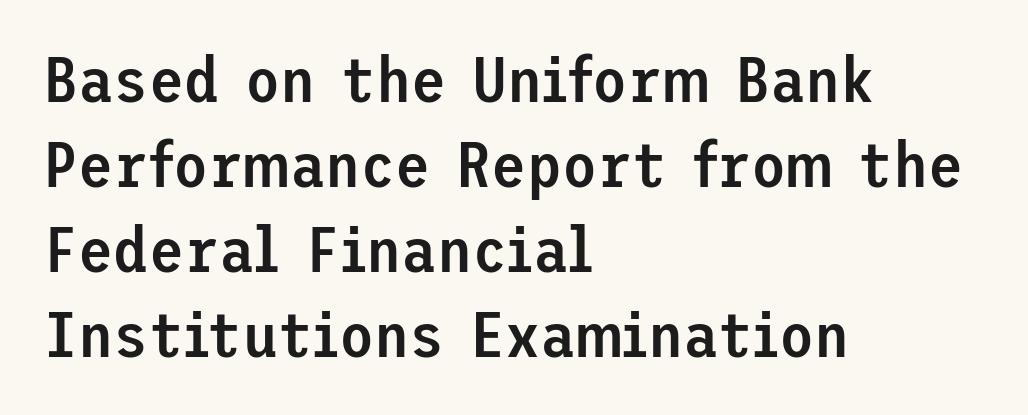
The image shows 64 px semibold sans-serif type, upright; set left-aligned, normal line spacing (1.33x), normal letter spacing, not underlined; low stroke contrast and a medium x-height.
